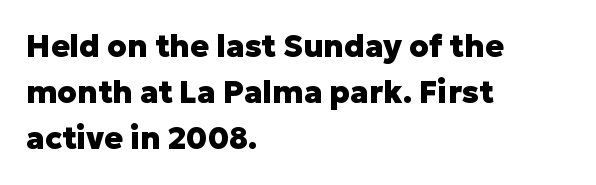
{"serif": "no", "italic": "no", "bold": "yes", "weight": "heavy", "width": "normal", "stroke_contrast": "low", "x_height": "medium", "monospaced": "no", "underline": "no", "align": "left", "line_spacing": "normal", "line_spacing_ratio": 1.49, "letter_spacing": "normal", "letter_spacing_em": 0.0, "glyph_px": 31}
